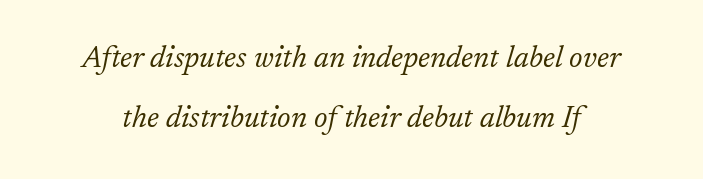
{"serif": "yes", "italic": "yes", "lean": "right", "slant_degrees": 17, "bold": "no", "weight": "light", "width": "normal", "stroke_contrast": "low", "x_height": "medium", "monospaced": "no", "underline": "no", "line_spacing": "loose", "line_spacing_ratio": 1.99, "letter_spacing": "normal", "letter_spacing_em": 0.0, "glyph_px": 30}
